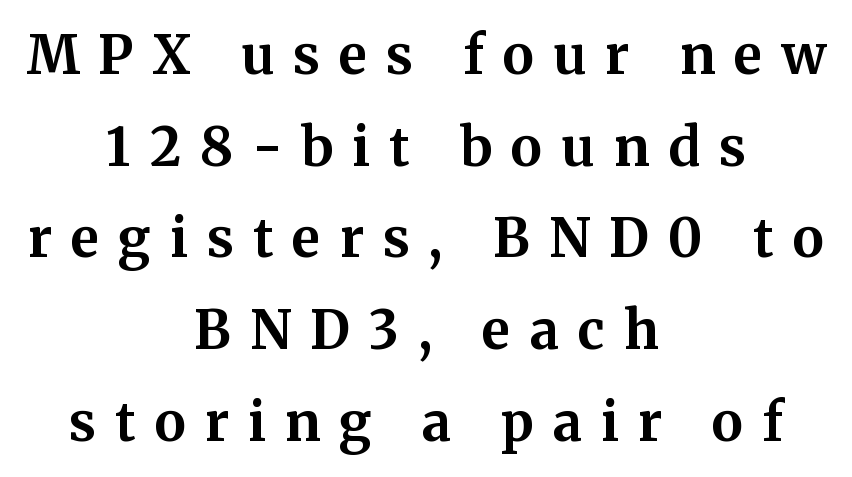
The image shows 53 px bold serif type, upright; set centered, line spacing 1.73x, unusually wide letter spacing (+0.36 em), not underlined; medium stroke contrast and a medium x-height.
